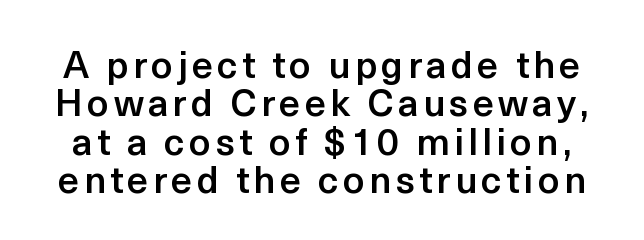
{"serif": "no", "italic": "no", "bold": "semi", "weight": "semibold", "width": "normal", "x_height": "medium", "monospaced": "no", "underline": "no", "line_spacing": "tight", "line_spacing_ratio": 1.01, "glyph_px": 38}
